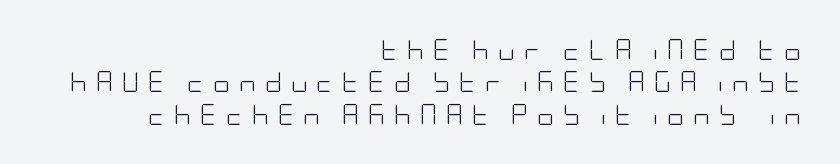
Weight: not bold — regular or lighter. The axis of the letterforms is exactly vertical. Does the leading feel generous? No, just average. A student would call this right alignment; a typographer would say flush right, rag left. Nobody drew a line under any word here. Someone cranked the tracking dial way up on this one.
